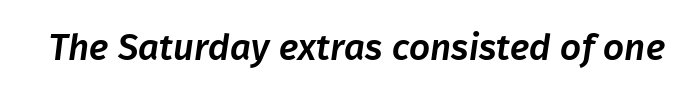
Q: Is the typeface a serif or a sans-serif typeface? A: Sans-serif.
Q: Is the text underlined? A: No.
Q: Is the spacing between letters normal or unusually wide? A: Normal.
Q: Width (condensed, normal, or wide)? A: Normal.
Q: Stroke contrast? A: Low.
Q: x-height? A: Medium.
Q: Monospaced? A: No.
